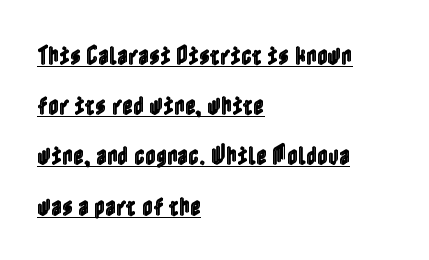
{"italic": "no", "underline": "yes", "align": "left", "line_spacing": "loose", "line_spacing_ratio": 2.39, "letter_spacing": "normal", "letter_spacing_em": 0.0, "glyph_px": 21}
